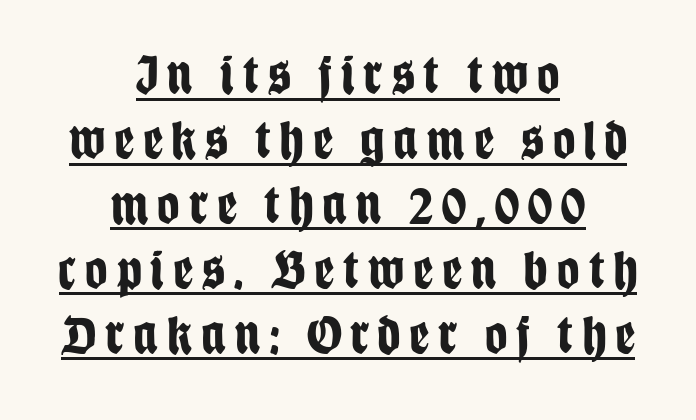
Q: Is the text bold? A: Yes.
Q: Is the text italic (slanted)? A: No, it is upright.
Q: Is the typeface a serif or a sans-serif typeface? A: Sans-serif.
Q: Is the text underlined? A: Yes.
Q: How is the paragraph aligned? A: Centered.
Q: Width (condensed, normal, or wide)? A: Condensed.
Q: Stroke contrast? A: Low.
Q: x-height? A: Large.
Q: Monospaced? A: No.
